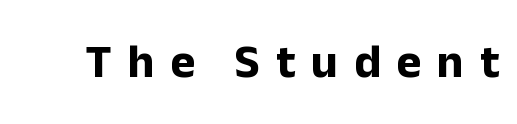
{"serif": "no", "italic": "no", "bold": "yes", "weight": "bold", "width": "normal", "stroke_contrast": "low", "x_height": "medium", "monospaced": "no", "underline": "no", "letter_spacing": "wide", "letter_spacing_em": 0.34, "glyph_px": 47}
